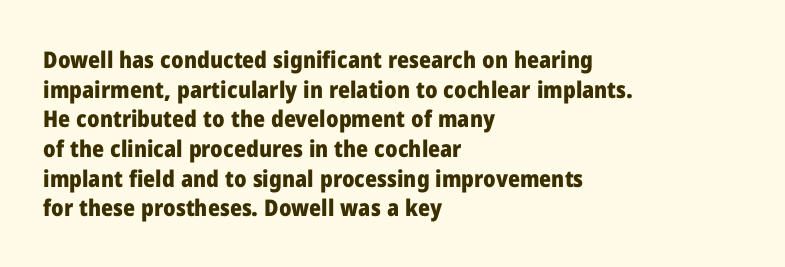
{"italic": "no", "bold": "yes", "underline": "no", "align": "left", "line_spacing": "normal", "line_spacing_ratio": 1.29, "letter_spacing": "normal", "letter_spacing_em": 0.0, "glyph_px": 23}
